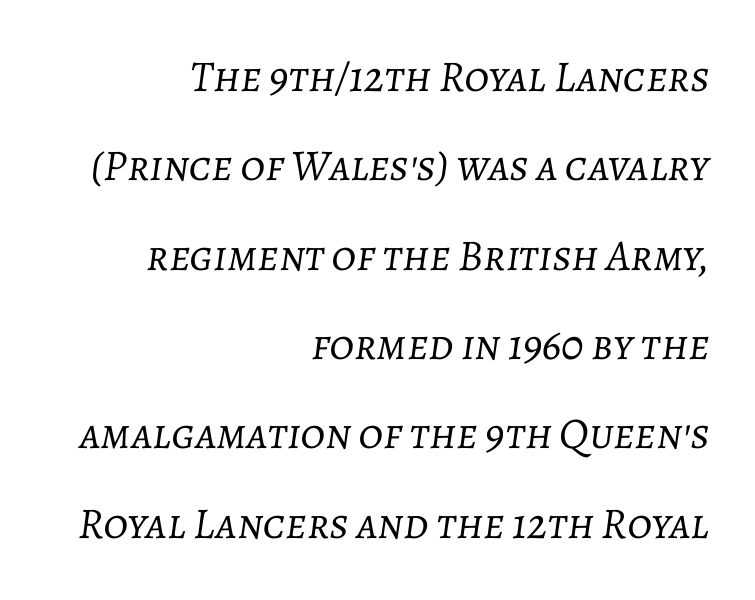
Here the glyphs are tracked normally, forming tight word shapes. The font's italic variant was chosen for this text. What's the leading like? Stretched, with rows far apart. The passage shown is typed in a proportional face where columns would drift. Unmarked baselines from the first word to the last.
